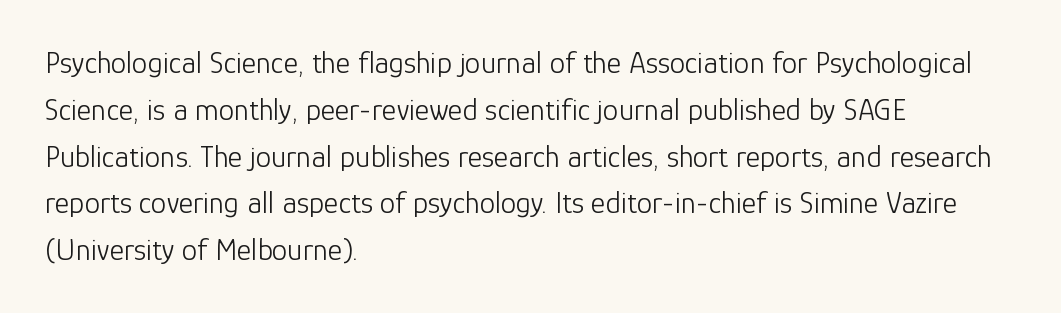
{"serif": "no", "italic": "no", "bold": "no", "weight": "light", "width": "normal", "stroke_contrast": "low", "x_height": "medium", "monospaced": "no", "underline": "no", "align": "left", "line_spacing": "normal", "line_spacing_ratio": 1.51, "letter_spacing": "normal", "letter_spacing_em": 0.0, "glyph_px": 31}
